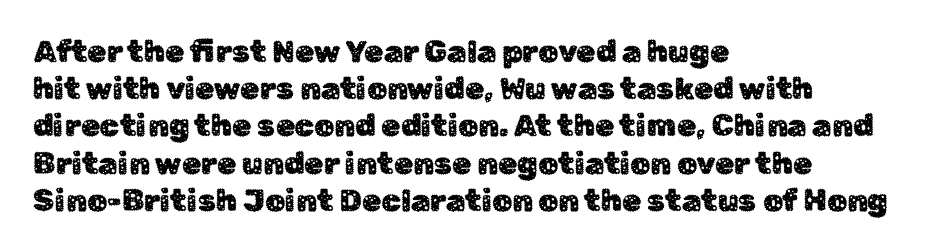
The image shows 31 px sans-serif type, upright; set left-aligned, line spacing 1.2x, normal letter spacing, not underlined; low stroke contrast and a medium x-height.
